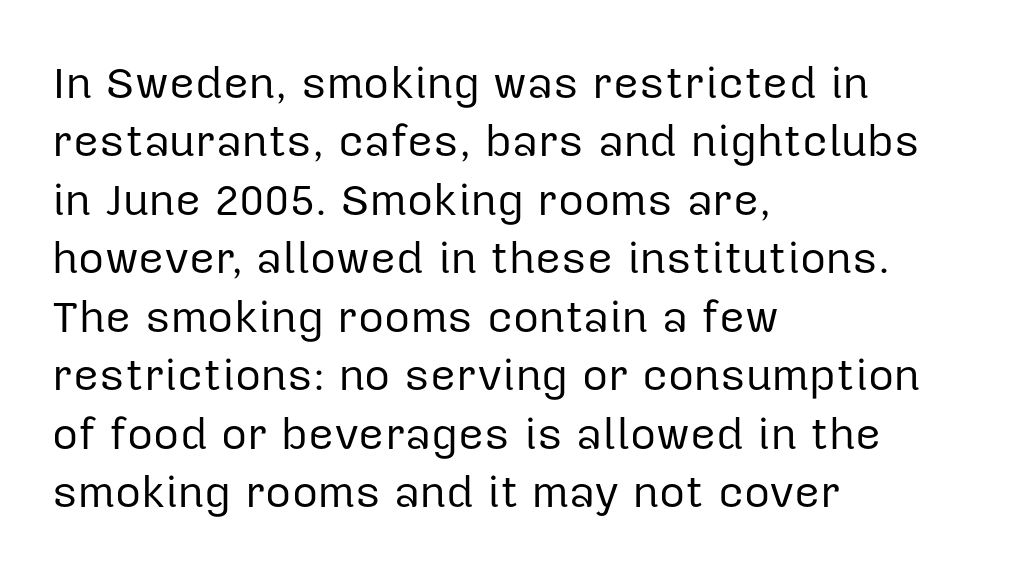
{"serif": "no", "italic": "no", "bold": "no", "weight": "regular", "width": "normal", "stroke_contrast": "low", "x_height": "medium", "monospaced": "no", "underline": "no", "align": "left", "line_spacing": "normal", "line_spacing_ratio": 1.3, "letter_spacing": "normal", "letter_spacing_em": 0.0, "glyph_px": 45}
